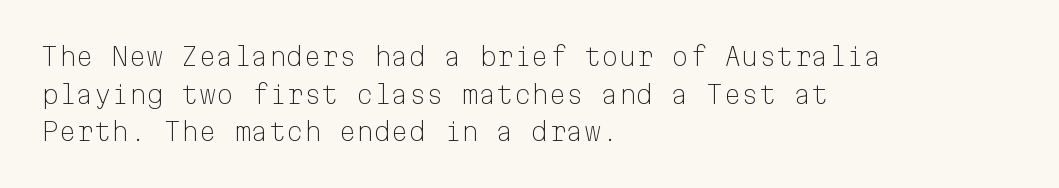
The face used here is rendered with its standard letterfit. Just letters on the line, the space beneath them empty. Caption: face not bold, strokes unweighted. Line spacing here is normal.
